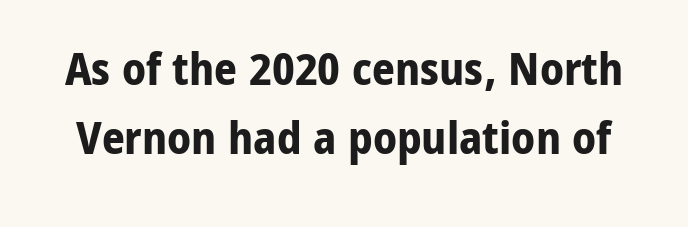
These lines are composed in type without serifs. Students, note that the glyphs here touch the page at normal intervals. Thick stems and heavy bowls — unmistakably bold. The rendering uses natural spacing where letterforms have individual widths. The type sits square on the baseline with zero lean.
